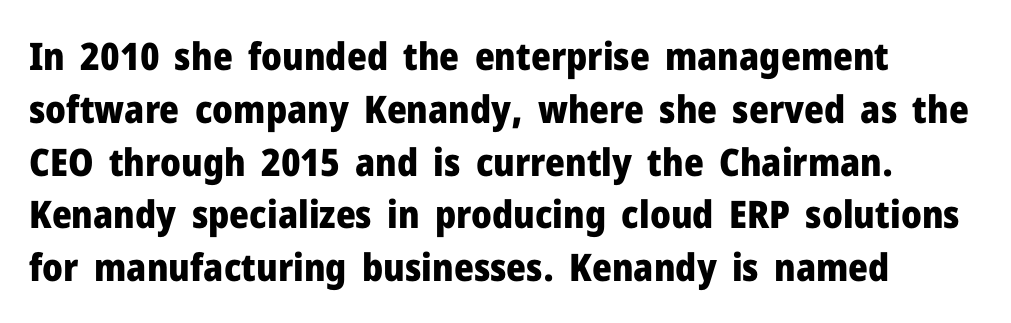
Q: Is the text bold? A: Yes.
Q: Is the text italic (slanted)? A: No, it is upright.
Q: Is the typeface a serif or a sans-serif typeface? A: Sans-serif.
Q: Is the text underlined? A: No.
Q: Is the spacing between letters normal or unusually wide? A: Normal.
Q: Is the spacing between lines tight, normal or loose? A: Normal.
Q: Width (condensed, normal, or wide)? A: Normal.
Q: Stroke contrast? A: Low.
Q: x-height? A: Medium.
Q: Monospaced? A: No.
